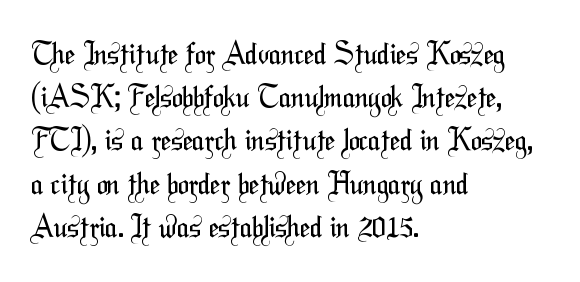
The image shows 29 px regular-weight, condensed sans-serif type; set left-aligned, normal line spacing (1.49x), normal letter spacing, not underlined; medium stroke contrast and a medium x-height.
